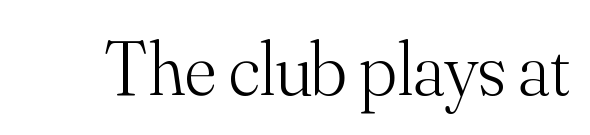
Q: Is the text bold? A: No.
Q: Is the text italic (slanted)? A: No, it is upright.
Q: Is the typeface a serif or a sans-serif typeface? A: Serif.
Q: Is the text underlined? A: No.
Q: Is the spacing between letters normal or unusually wide? A: Normal.
Q: Width (condensed, normal, or wide)? A: Normal.
Q: Stroke contrast? A: Medium.
Q: x-height? A: Small.
Q: Monospaced? A: No.
